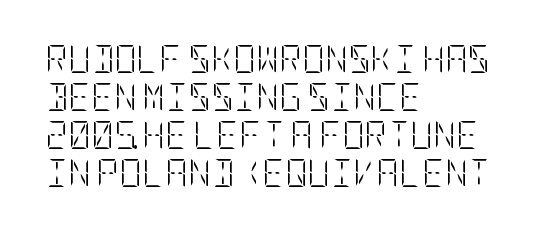
{"italic": "no", "bold": "no", "weight": "light", "width": "condensed", "stroke_contrast": "low", "x_height": "large", "underline": "no", "align": "left", "line_spacing": "normal", "line_spacing_ratio": 1.36, "letter_spacing": "normal", "letter_spacing_em": 0.0, "glyph_px": 28}
